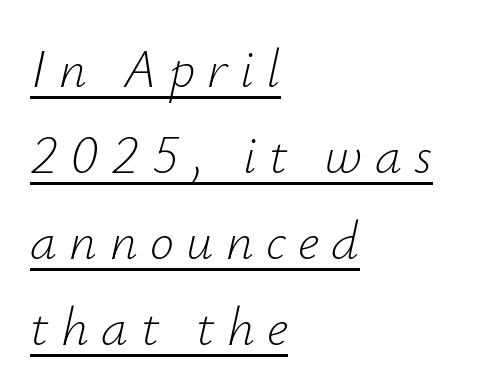
Q: Is the text bold? A: No.
Q: Is the text italic (slanted)? A: Yes, it leans right by about 12 degrees.
Q: Is the text underlined? A: Yes.
Q: How is the paragraph aligned? A: Left-aligned.
Q: Is the spacing between letters normal or unusually wide? A: Unusually wide.
Q: Is the spacing between lines tight, normal or loose? A: Normal.
Q: Width (condensed, normal, or wide)? A: Normal.
Q: Stroke contrast? A: Low.
Q: x-height? A: Small.
Q: Monospaced? A: No.
